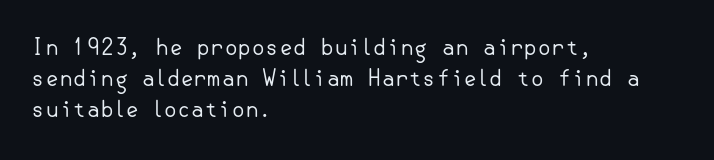
Q: Is the text bold? A: No.
Q: Is the text italic (slanted)? A: No, it is upright.
Q: Is the text underlined? A: No.
Q: How is the paragraph aligned? A: Left-aligned.
Q: Is the spacing between letters normal or unusually wide? A: Normal.
Q: Is the spacing between lines tight, normal or loose? A: Normal.
